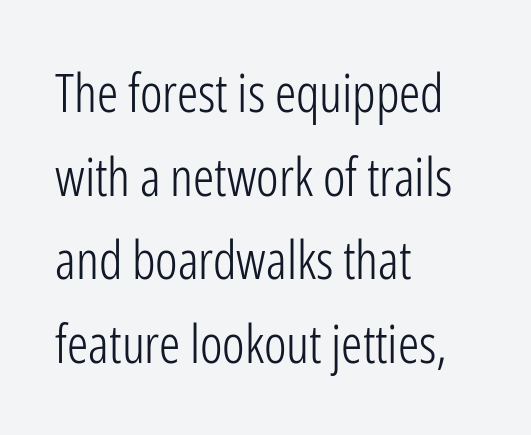
Q: Is the text bold? A: No.
Q: Is the text italic (slanted)? A: No, it is upright.
Q: Is the typeface a serif or a sans-serif typeface? A: Sans-serif.
Q: Is the text underlined? A: No.
Q: How is the paragraph aligned? A: Left-aligned.
Q: Is the spacing between letters normal or unusually wide? A: Normal.
Q: Is the spacing between lines tight, normal or loose? A: Normal.
Q: Width (condensed, normal, or wide)? A: Condensed.
Q: Stroke contrast? A: Low.
Q: x-height? A: Medium.
Q: Monospaced? A: No.
